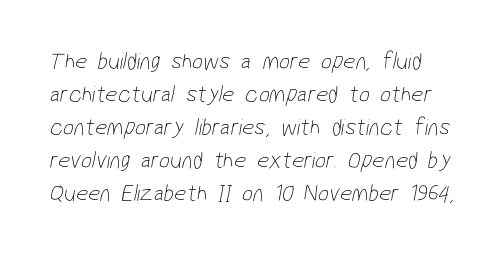
Weight: not bold — regular or lighter. Check the space under the baseline: it is left empty. Reading down the column, the eye jumps a familiar distance to each next line. What stands out about the letter spacing? Nothing — it is the standard amount.
